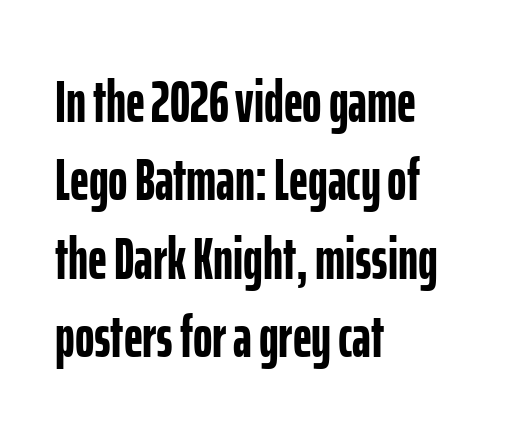
The image shows 59 px semibold, condensed sans-serif type, upright; set left-aligned, normal line spacing (1.33x), normal letter spacing, not underlined; low stroke contrast and a medium x-height.
